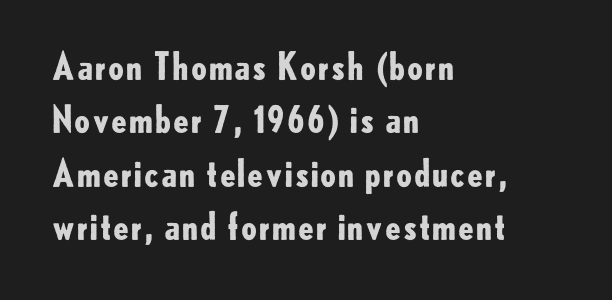
{"serif": "no", "italic": "no", "bold": "yes", "weight": "bold", "width": "normal", "stroke_contrast": "low", "x_height": "small", "monospaced": "no", "underline": "no", "align": "left", "line_spacing": "normal", "line_spacing_ratio": 1.44, "letter_spacing": "normal", "letter_spacing_em": 0.0, "glyph_px": 37}
